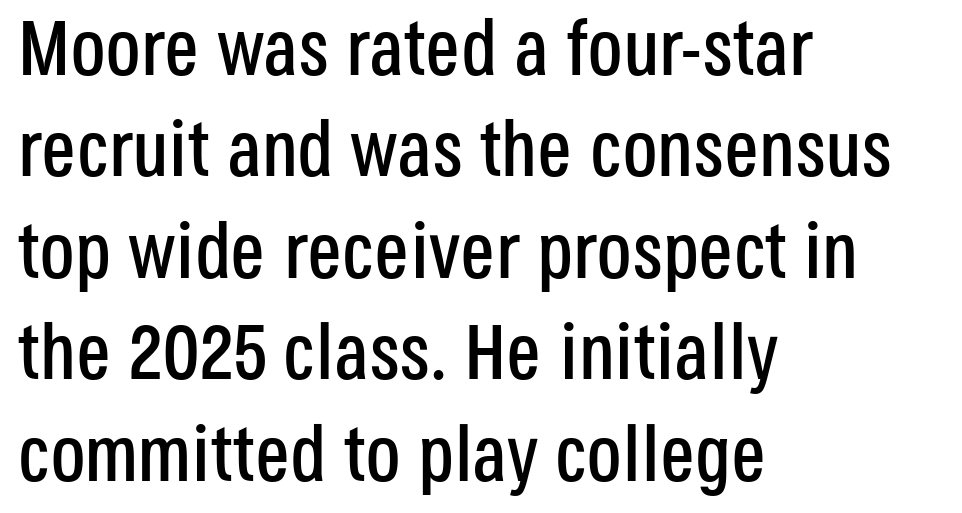
{"serif": "no", "italic": "no", "width": "condensed", "stroke_contrast": "low", "x_height": "large", "monospaced": "no", "underline": "no", "align": "left", "line_spacing": "normal", "line_spacing_ratio": 1.3, "letter_spacing": "normal", "letter_spacing_em": 0.0, "glyph_px": 78}
